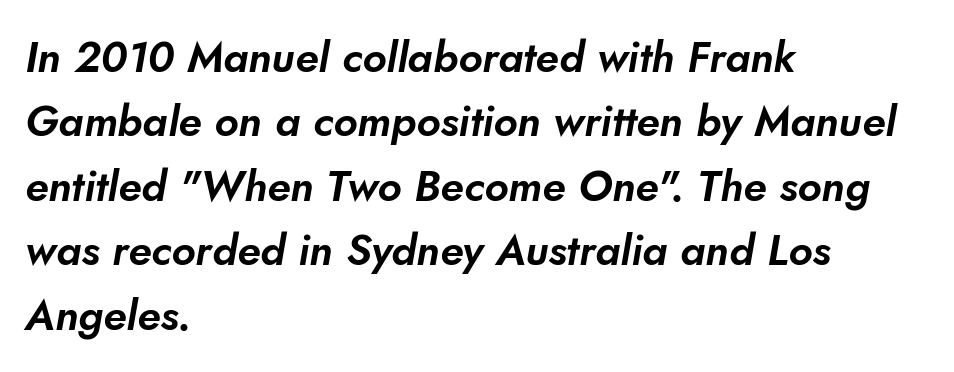
Q: Is the typeface a serif or a sans-serif typeface? A: Sans-serif.
Q: Is the text underlined? A: No.
Q: How is the paragraph aligned? A: Left-aligned.
Q: Is the spacing between letters normal or unusually wide? A: Normal.
Q: Is the spacing between lines tight, normal or loose? A: Normal.
Q: Width (condensed, normal, or wide)? A: Normal.
Q: Stroke contrast? A: Low.
Q: x-height? A: Small.
Q: Monospaced? A: No.
